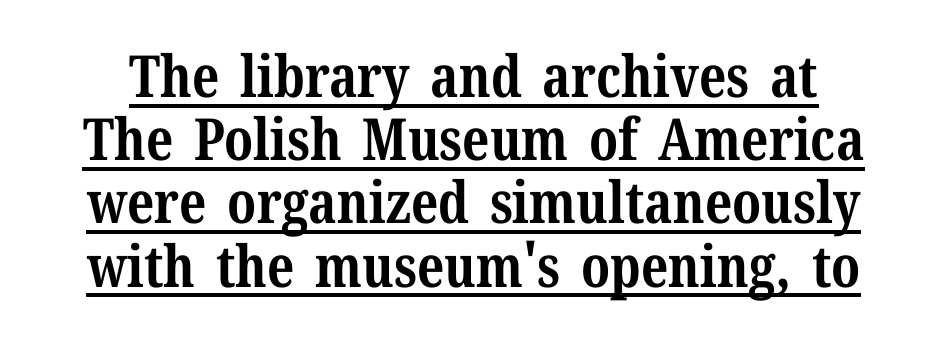
Q: Is the text bold? A: Yes.
Q: Is the text italic (slanted)? A: No, it is upright.
Q: Is the typeface a serif or a sans-serif typeface? A: Serif.
Q: Is the text underlined? A: Yes.
Q: Is the spacing between letters normal or unusually wide? A: Normal.
Q: Is the spacing between lines tight, normal or loose? A: Tight.
Q: Width (condensed, normal, or wide)? A: Normal.
Q: Stroke contrast? A: Medium.
Q: x-height? A: Medium.
Q: Monospaced? A: No.
